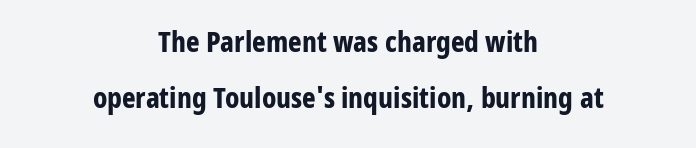
{"serif": "no", "italic": "no", "bold": "yes", "weight": "bold", "width": "condensed", "stroke_contrast": "low", "x_height": "medium", "monospaced": "no", "underline": "no", "align": "center", "line_spacing": "loose", "line_spacing_ratio": 1.92, "letter_spacing": "normal", "letter_spacing_em": 0.0, "glyph_px": 29}
